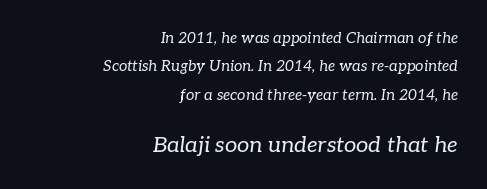
Nobody touched the tracking dial on this one. Interline gaps are noticeably wide in this sample. The passage is arranged like a letterhead date or caption credit — flush right. Bare-footed words on every line.
